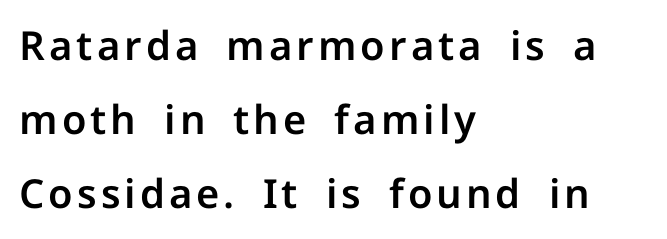
The image shows 40 px sans-serif type, upright; set left-aligned, line spacing 1.85x, not underlined; low stroke contrast and a medium x-height.
